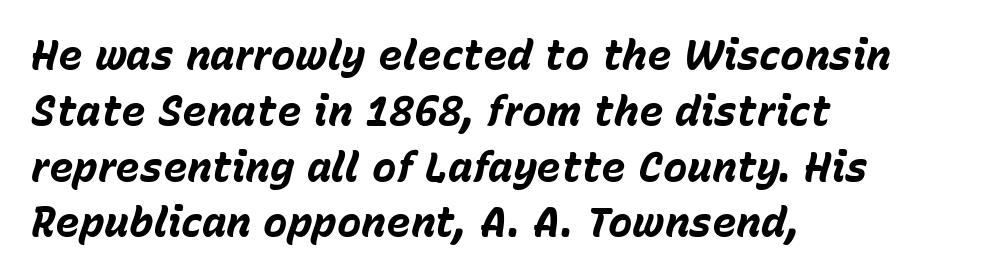
The image shows 41 px bold type, italic (leaning right); set left-aligned, normal line spacing (1.36x), normal letter spacing, not underlined; low stroke contrast and a medium x-height.
